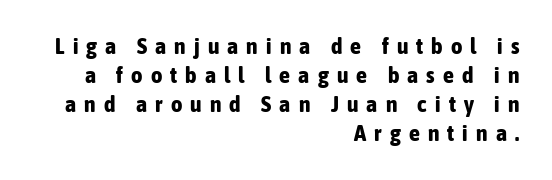
Q: Is the text bold? A: Yes.
Q: Is the text italic (slanted)? A: No, it is upright.
Q: Is the text underlined? A: No.
Q: How is the paragraph aligned? A: Right-aligned.
Q: Is the spacing between letters normal or unusually wide? A: Unusually wide.
Q: Is the spacing between lines tight, normal or loose? A: Normal.
